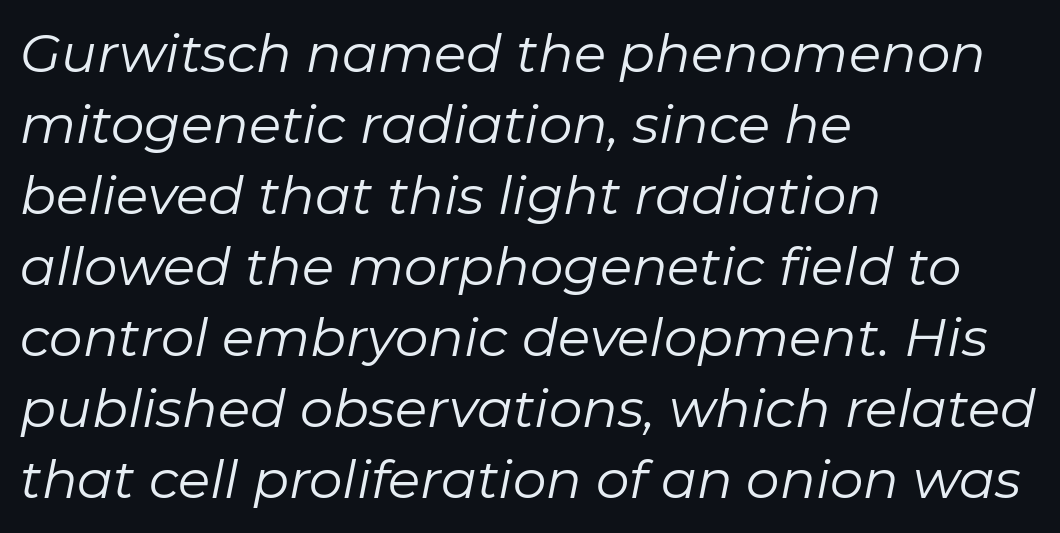
{"italic": "yes", "lean": "right", "slant_degrees": 11, "bold": "no", "weight": "regular", "width": "normal", "stroke_contrast": "low", "x_height": "medium", "monospaced": "no", "underline": "no", "align": "left", "line_spacing": "normal", "line_spacing_ratio": 1.34, "letter_spacing": "normal", "letter_spacing_em": 0.0, "glyph_px": 53}
